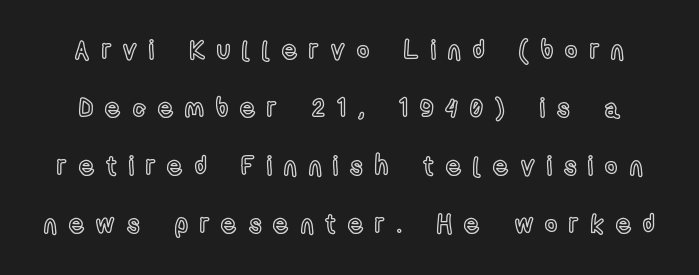
The image shows 26 px text type, upright; set loose line spacing (2.23x), unusually wide letter spacing (+0.47 em), not underlined.
